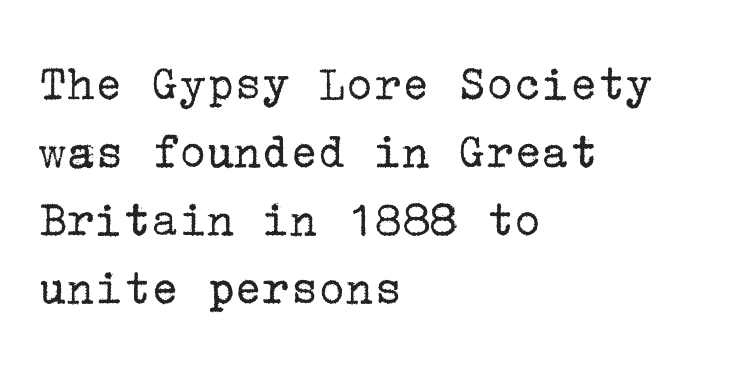
The image shows 52 px regular-weight serif type, upright; set left-aligned, normal line spacing (1.31x), normal letter spacing, not underlined; low stroke contrast and a medium x-height.
